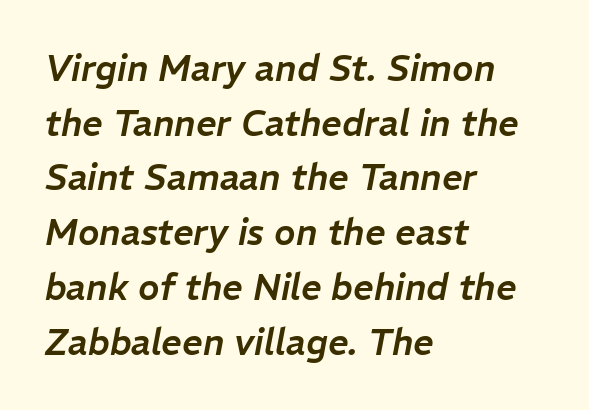
Q: Is the text italic (slanted)? A: Yes, it leans right by about 11 degrees.
Q: Is the text underlined? A: No.
Q: How is the paragraph aligned? A: Left-aligned.
Q: Is the spacing between letters normal or unusually wide? A: Normal.
Q: Is the spacing between lines tight, normal or loose? A: Normal.
Q: Width (condensed, normal, or wide)? A: Normal.
Q: Stroke contrast? A: Low.
Q: x-height? A: Medium.
Q: Monospaced? A: No.
